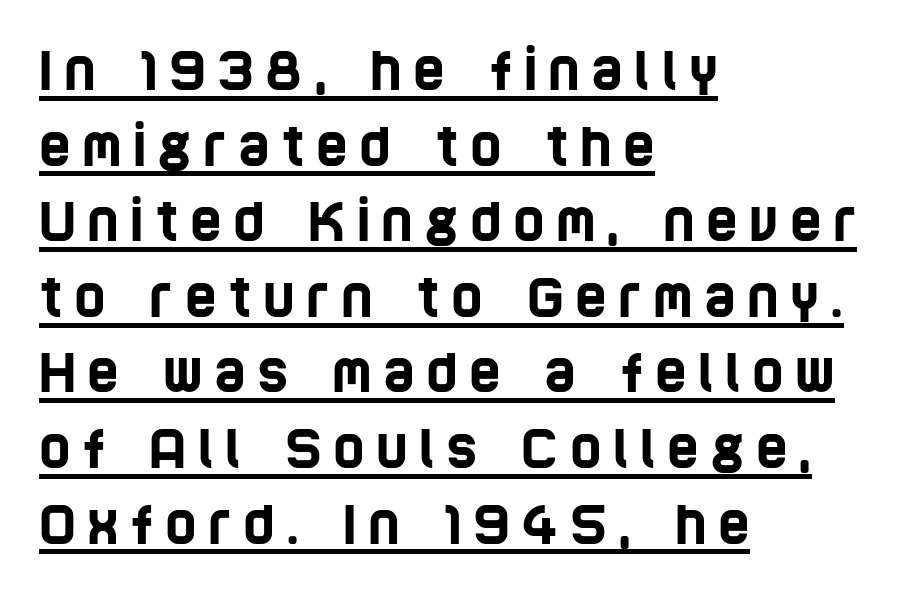
Q: Is the typeface a serif or a sans-serif typeface? A: Sans-serif.
Q: Is the text underlined? A: Yes.
Q: How is the paragraph aligned? A: Left-aligned.
Q: Is the spacing between letters normal or unusually wide? A: Unusually wide.
Q: Is the spacing between lines tight, normal or loose? A: Normal.
Q: Width (condensed, normal, or wide)? A: Condensed.
Q: Stroke contrast? A: Low.
Q: x-height? A: Large.
Q: Monospaced? A: No.
